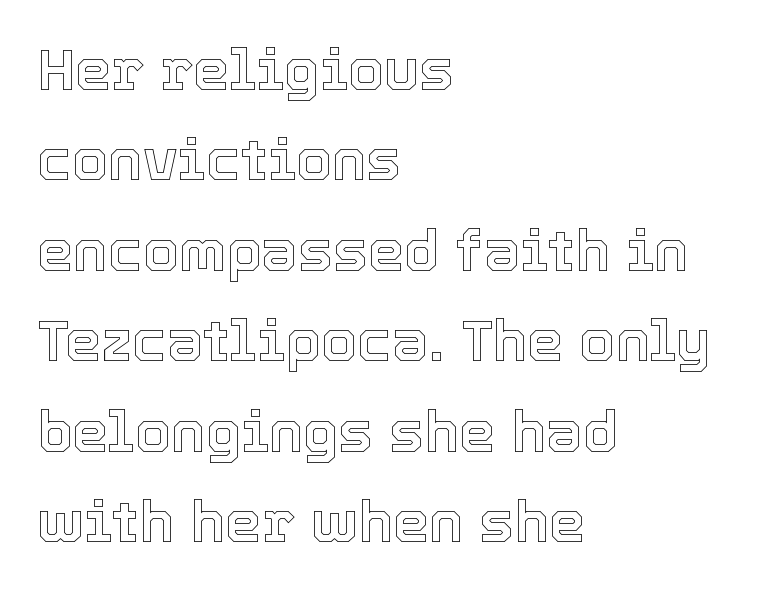
{"italic": "no", "width": "normal", "x_height": "medium", "monospaced": "no", "underline": "no", "align": "left", "line_spacing": "normal", "line_spacing_ratio": 1.56, "letter_spacing": "normal", "letter_spacing_em": 0.0, "glyph_px": 58}
